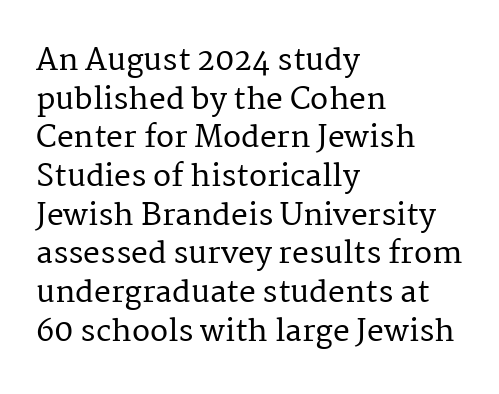
Q: Is the text italic (slanted)? A: No, it is upright.
Q: Is the typeface a serif or a sans-serif typeface? A: Serif.
Q: Is the text underlined? A: No.
Q: How is the paragraph aligned? A: Left-aligned.
Q: Is the spacing between letters normal or unusually wide? A: Normal.
Q: Is the spacing between lines tight, normal or loose? A: Normal.
Q: Width (condensed, normal, or wide)? A: Normal.
Q: Stroke contrast? A: Medium.
Q: x-height? A: Medium.
Q: Monospaced? A: No.
